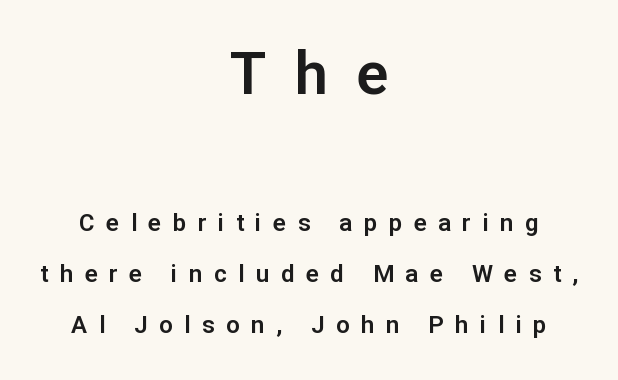
A roman cut, with each character standing at attention. Looks like regular typesetting: each glyph gets only the width it needs. Are there feet on the stems? There aren't — it's a sans. The rendering inserts visible extra space after every character. Compare the two chunks: the upper has the greater cap height. Students, observe: this is what heavily led, spacious text looks like.
